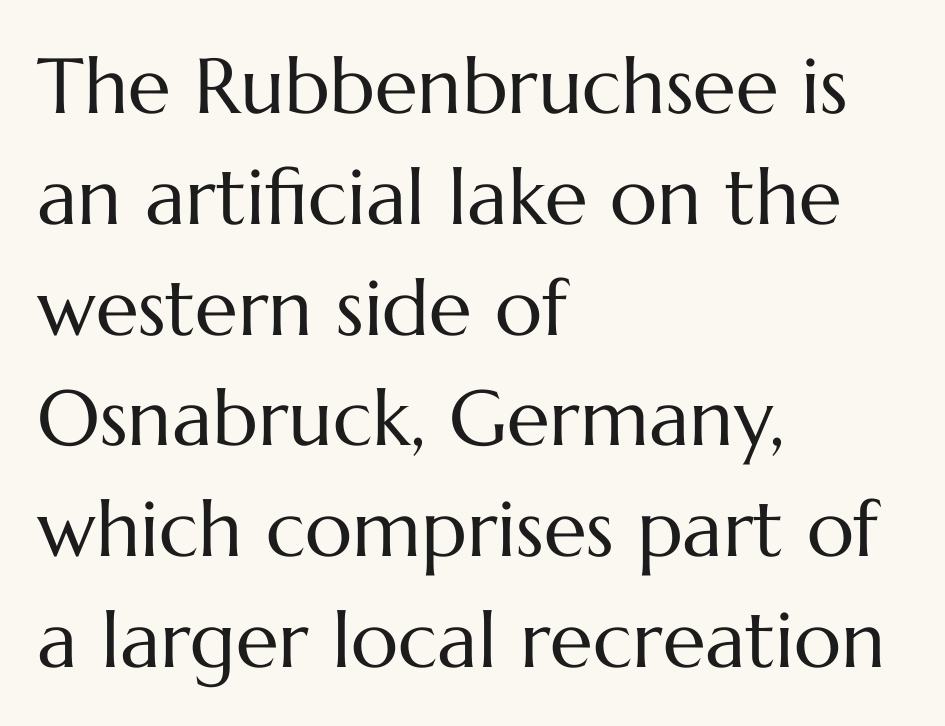
The image shows 78 px regular-weight type, upright; set left-aligned, normal line spacing (1.42x), normal letter spacing, not underlined; medium stroke contrast and a medium x-height.
